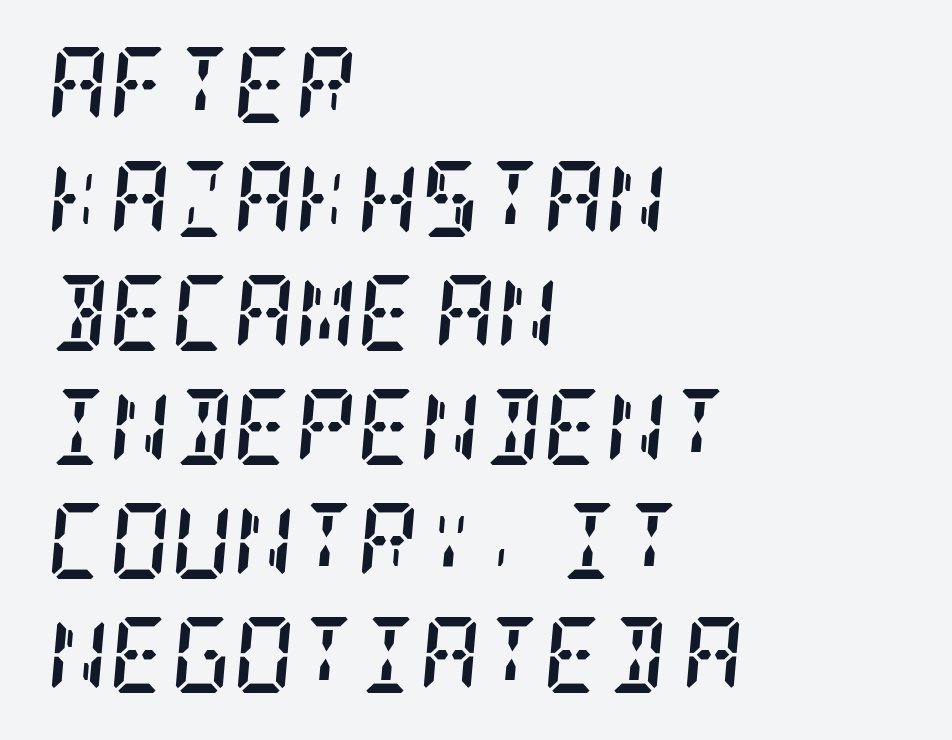
Just letters on the line, the space beneath them empty. Between one letter and the next there's only the usual sliver of space. Look at the stroke-to-counter ratio: heavy, a bold. The leading is moderate, giving the passage an even texture. In terms of posture, this sample is oblique.
